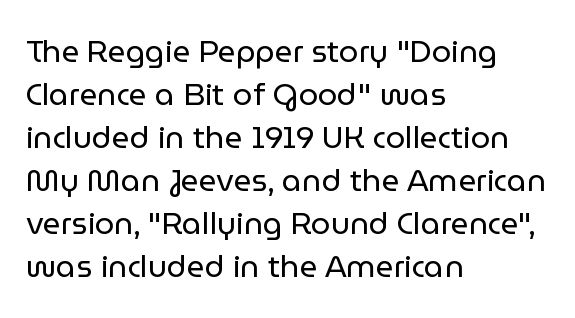
{"serif": "no", "italic": "no", "bold": "no", "weight": "regular", "width": "normal", "stroke_contrast": "low", "x_height": "medium", "monospaced": "no", "underline": "no", "align": "left", "line_spacing": "normal", "line_spacing_ratio": 1.39, "letter_spacing": "normal", "letter_spacing_em": 0.0, "glyph_px": 31}
